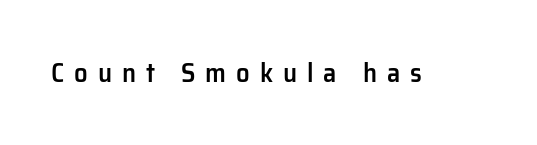
Underlining? Definitely not there. The rendering inserts visible extra space after every character. These words are printed semibold, heavier than regular yet not bold. Upright lettering throughout.
